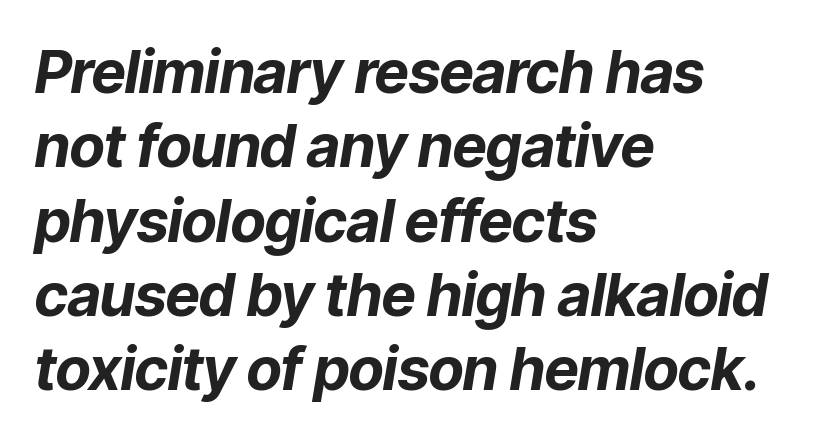
The image shows 59 px bold type, italic (leaning right); set left-aligned, normal line spacing (1.26x), normal letter spacing, not underlined; low stroke contrast and a medium x-height.
